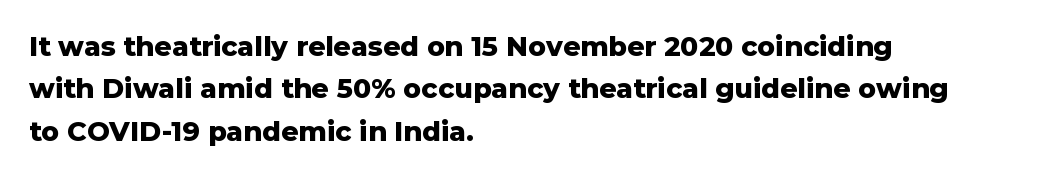
The axis of the letterforms is exactly vertical. The passage is arranged the way most books set body copy — flush left. Beneath every word, the page is bare. Summary of weight: heavy, a full bold. In terms of leading, this rendering sits right in the middle.
